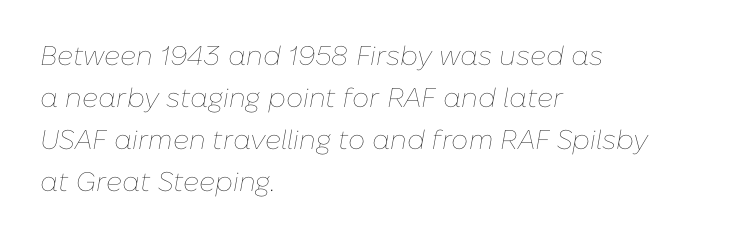
The image shows 27 px text type, italic (leaning right); set left-aligned, normal line spacing (1.55x), normal letter spacing, not underlined.
